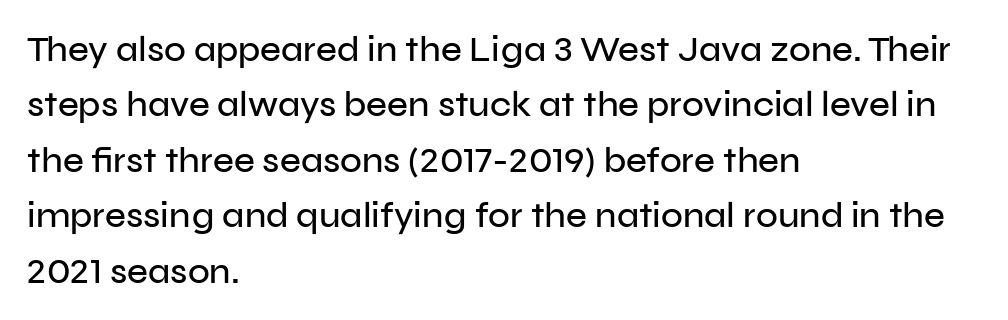
{"serif": "no", "italic": "no", "width": "normal", "stroke_contrast": "low", "x_height": "medium", "monospaced": "no", "underline": "no", "align": "left", "line_spacing": "normal", "line_spacing_ratio": 1.54, "letter_spacing": "normal", "letter_spacing_em": 0.0, "glyph_px": 36}
